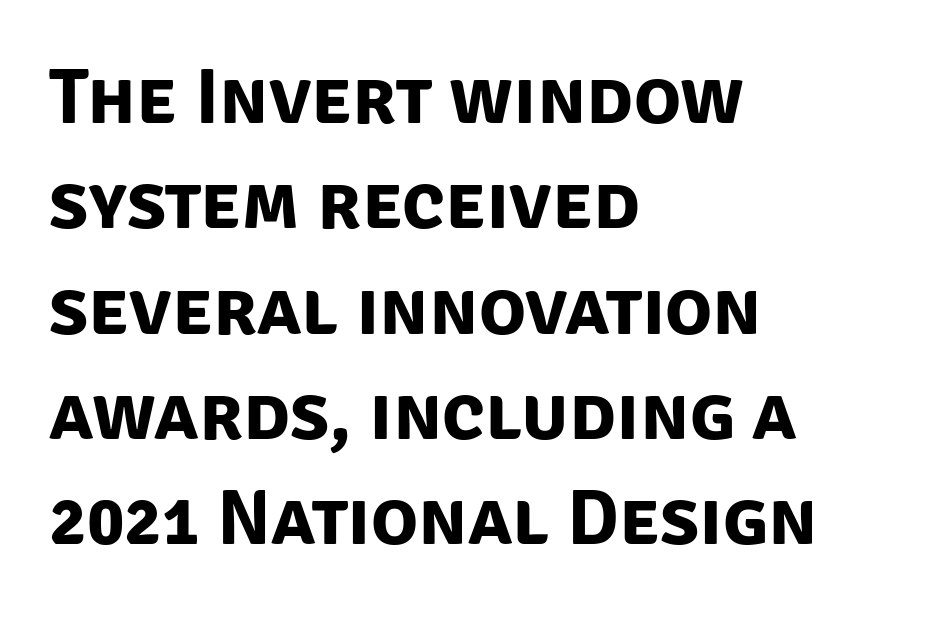
There is no visible air inserted between adjacent glyphs. Does the type have serifs? No, each stem ends abruptly. The rendering anchors every line to the left-hand side. What's the leading like? Ordinary, nothing unusual. Typographic density is high because the face is bold.
